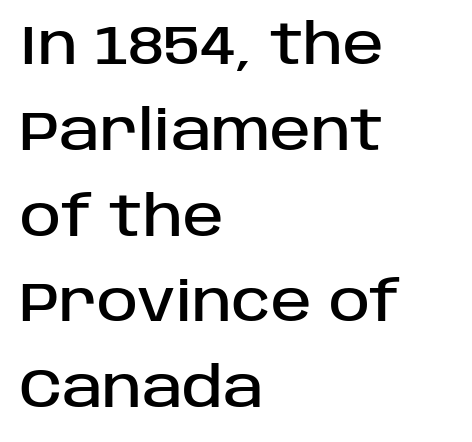
Q: Is the text italic (slanted)? A: No, it is upright.
Q: Is the typeface a serif or a sans-serif typeface? A: Sans-serif.
Q: Is the text underlined? A: No.
Q: How is the paragraph aligned? A: Left-aligned.
Q: Is the spacing between letters normal or unusually wide? A: Normal.
Q: Is the spacing between lines tight, normal or loose? A: Normal.
Q: Width (condensed, normal, or wide)? A: Normal.
Q: Stroke contrast? A: Low.
Q: x-height? A: Large.
Q: Monospaced? A: No.
